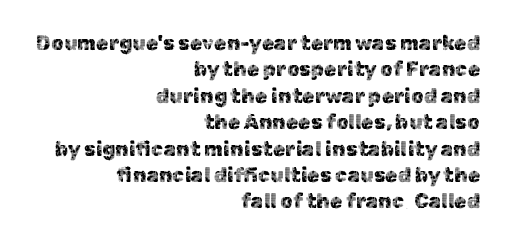
Q: Is the text italic (slanted)? A: No, it is upright.
Q: Is the text underlined? A: No.
Q: How is the paragraph aligned? A: Right-aligned.
Q: Is the spacing between letters normal or unusually wide? A: Normal.
Q: Is the spacing between lines tight, normal or loose? A: Normal.
